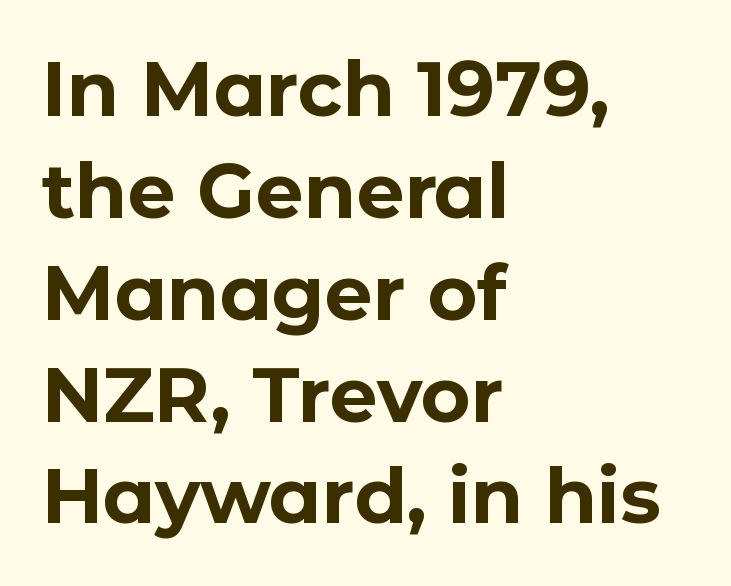
{"serif": "no", "italic": "no", "bold": "yes", "weight": "bold", "width": "normal", "stroke_contrast": "low", "x_height": "medium", "monospaced": "no", "underline": "no", "align": "left", "line_spacing": "normal", "line_spacing_ratio": 1.34, "letter_spacing": "normal", "letter_spacing_em": 0.0, "glyph_px": 76}
